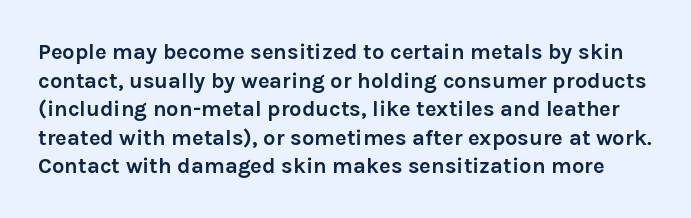
The space directly below the letters is spotless. These lines were composed using upright roman letters. The letters sit at their default tracking, neither squeezed nor spread. The font is running at its bold setting. Each new line begins a customary step beneath the previous one.
